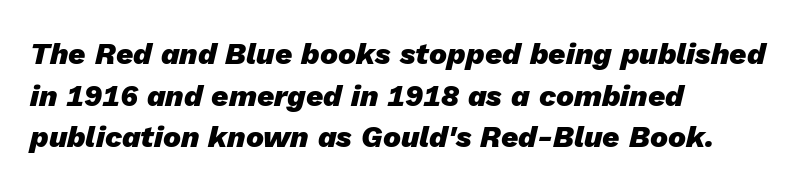
The image shows 30 px heavy type, italic (leaning right); set left-aligned, normal line spacing (1.39x), normal letter spacing, not underlined; low stroke contrast and a medium x-height.
